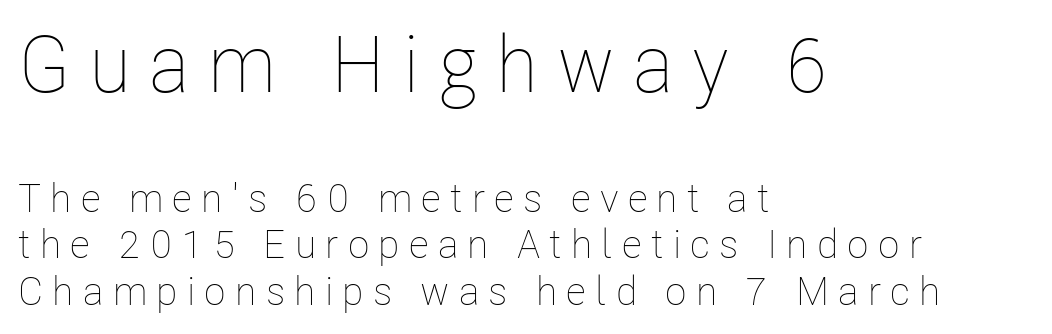
The image shows 79 px thin, condensed type, upright; set left-aligned, line spacing 1.17x, unusually wide letter spacing (+0.23 em), not underlined; the first (top) block is 1.98x larger; low stroke contrast and a medium x-height.
